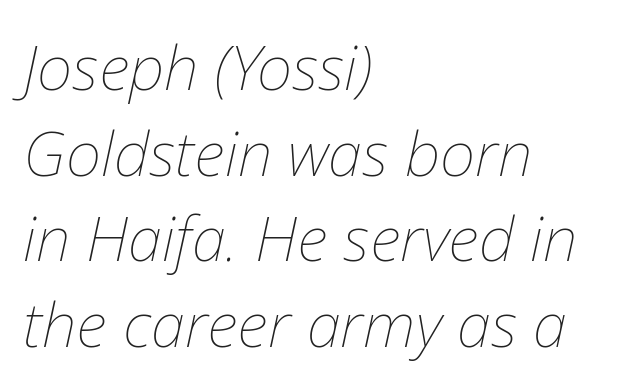
The image shows 62 px thin type, italic (leaning right); set left-aligned, normal line spacing (1.38x), normal letter spacing, not underlined; low stroke contrast and a medium x-height.
